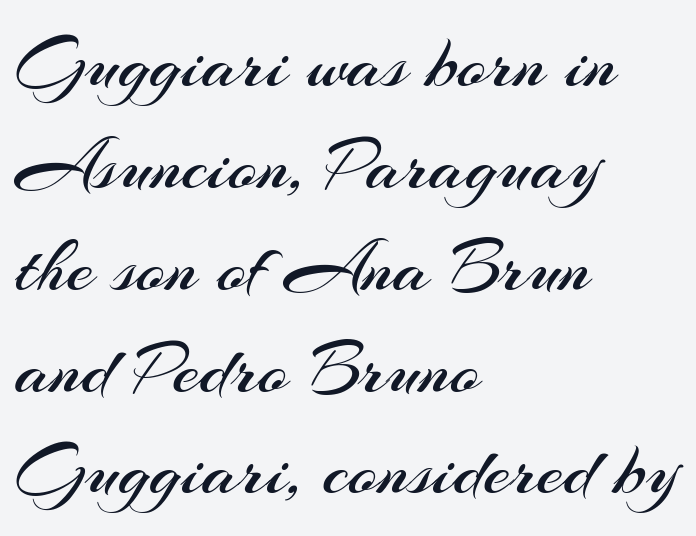
The vertical gap from one line to the next is medium. The font family rendered here belongs to the sans-serif group. Alignment: flush left. The font is comparable to plain body text, perhaps lighter.
